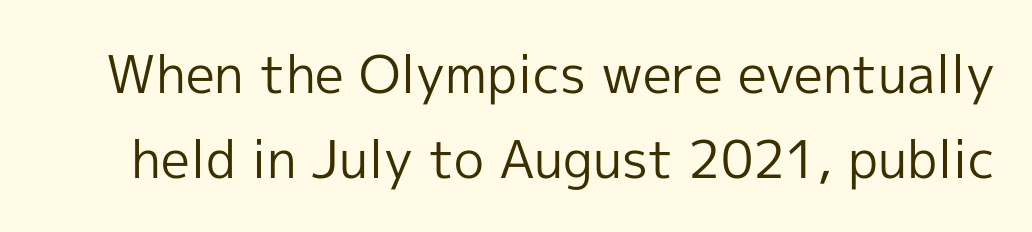
{"serif": "no", "italic": "no", "bold": "no", "weight": "regular", "width": "normal", "x_height": "medium", "monospaced": "no", "underline": "no", "line_spacing": "normal", "line_spacing_ratio": 1.63, "letter_spacing": "normal", "letter_spacing_em": 0.0, "glyph_px": 52}
